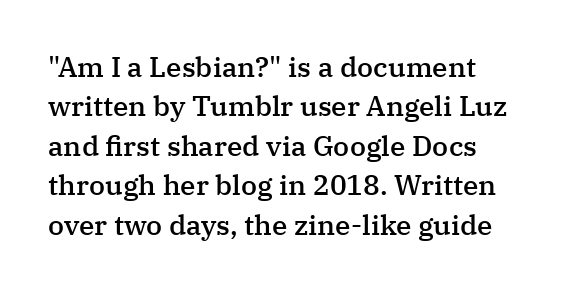
{"serif": "yes", "italic": "no", "bold": "semi", "weight": "semibold", "width": "normal", "stroke_contrast": "medium", "x_height": "medium", "monospaced": "no", "underline": "no", "line_spacing": "normal", "line_spacing_ratio": 1.41, "letter_spacing": "normal", "letter_spacing_em": 0.0, "glyph_px": 28}
